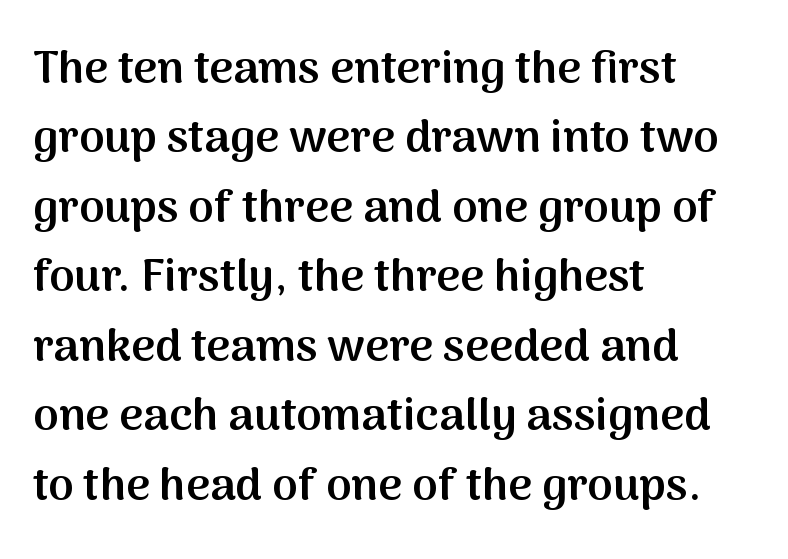
The image shows 46 px semibold sans-serif type, upright; set left-aligned, normal line spacing (1.51x), normal letter spacing, not underlined; medium stroke contrast and a medium x-height.
